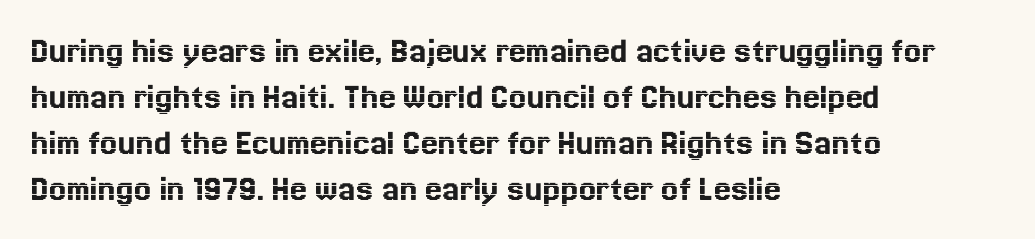
Q: Is the text italic (slanted)? A: No, it is upright.
Q: Is the text underlined? A: No.
Q: How is the paragraph aligned? A: Left-aligned.
Q: Is the spacing between letters normal or unusually wide? A: Normal.
Q: Width (condensed, normal, or wide)? A: Normal.
Q: x-height? A: Medium.
Q: Monospaced? A: No.
